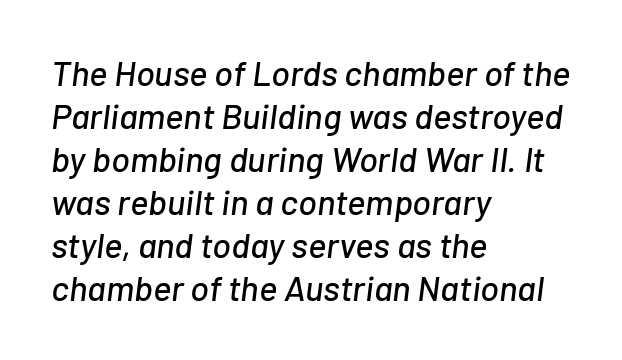
The space directly below the letters is spotless. The face used here is rendered with its standard letterfit. Reading down the block, your eye returns to a fixed left position each line. Does the lettering tilt? It does — this is italic. These lines are rendered in a variable-pitch font.
